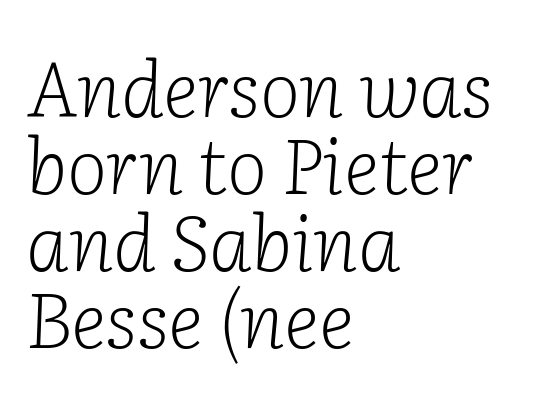
{"serif": "yes", "italic": "yes", "lean": "right", "slant_degrees": 2, "bold": "no", "weight": "light", "width": "normal", "stroke_contrast": "low", "x_height": "medium", "monospaced": "no", "underline": "no", "align": "left", "line_spacing": "tight", "line_spacing_ratio": 1.0, "letter_spacing": "normal", "letter_spacing_em": 0.0, "glyph_px": 77}
